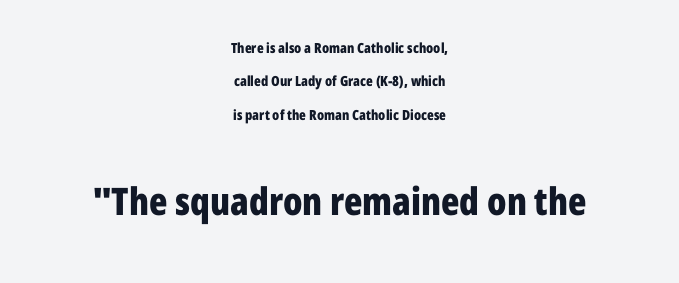
Quick note: underline off. These lines are rendered in a variable-pitch font. The sample has been set heavy, in full bold. The type is set solid horizontally, with unmodified tracking.
